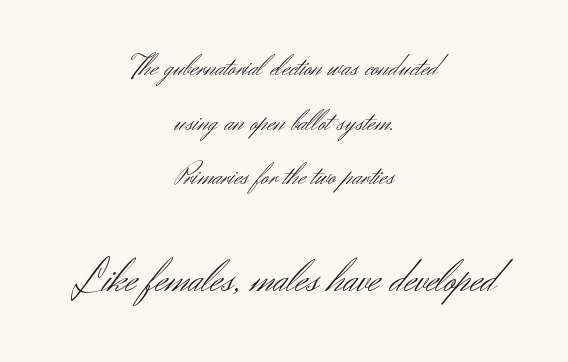
Q: Is the text bold? A: No.
Q: Is the text italic (slanted)? A: Yes.
Q: Is the typeface a serif or a sans-serif typeface? A: Sans-serif.
Q: Is the text underlined? A: No.
Q: How is the paragraph aligned? A: Centered.
Q: Is the spacing between letters normal or unusually wide? A: Normal.
Q: Which block of text is set in a larger size, the first (top) or the second (bottom)? A: The second (bottom) one.
Q: Width (condensed, normal, or wide)? A: Normal.
Q: Stroke contrast? A: Medium.
Q: x-height? A: Small.
Q: Monospaced? A: No.
